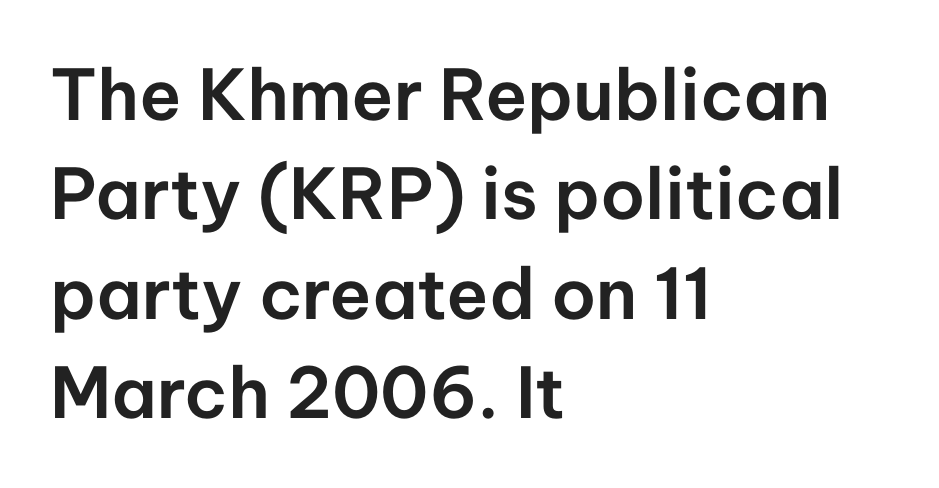
Q: Is the text italic (slanted)? A: No, it is upright.
Q: Is the typeface a serif or a sans-serif typeface? A: Sans-serif.
Q: Is the text underlined? A: No.
Q: How is the paragraph aligned? A: Left-aligned.
Q: Is the spacing between letters normal or unusually wide? A: Normal.
Q: Is the spacing between lines tight, normal or loose? A: Normal.
Q: Width (condensed, normal, or wide)? A: Normal.
Q: Stroke contrast? A: Low.
Q: x-height? A: Medium.
Q: Monospaced? A: No.
